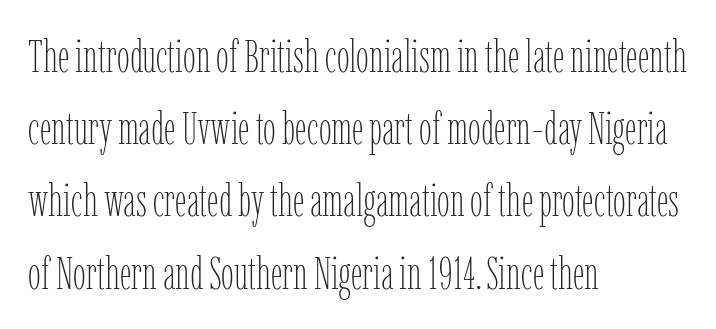
{"italic": "no", "bold": "no", "weight": "thin", "width": "condensed", "stroke_contrast": "low", "x_height": "medium", "monospaced": "no", "underline": "no", "align": "left", "line_spacing": "normal", "line_spacing_ratio": 1.57, "letter_spacing": "normal", "letter_spacing_em": 0.0, "glyph_px": 46}
